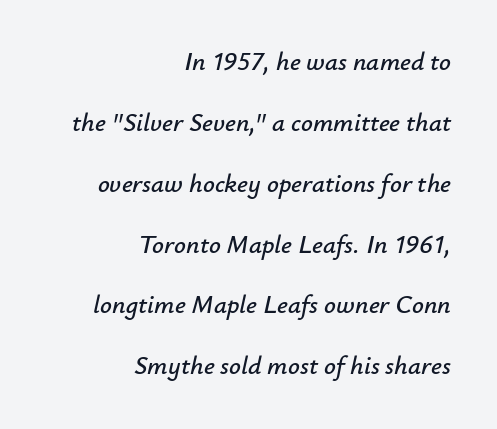
The image shows 26 px text type, italic (leaning right); set right-aligned, loose line spacing (2.34x), normal letter spacing, not underlined.
